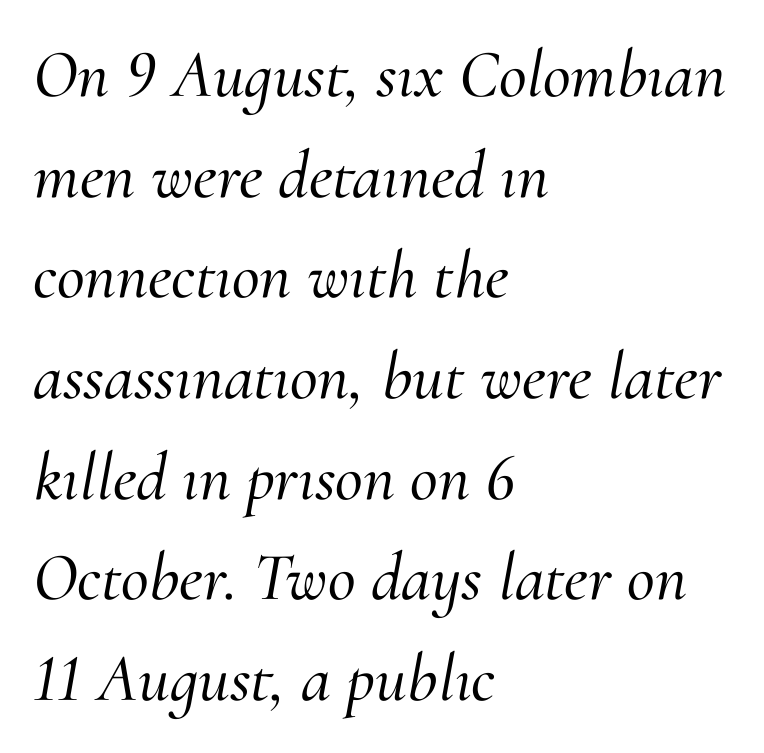
Q: Is the text italic (slanted)? A: Yes, it leans right by about 10 degrees.
Q: Is the typeface a serif or a sans-serif typeface? A: Serif.
Q: Is the text underlined? A: No.
Q: How is the paragraph aligned? A: Left-aligned.
Q: Is the spacing between letters normal or unusually wide? A: Normal.
Q: Is the spacing between lines tight, normal or loose? A: Normal.
Q: Width (condensed, normal, or wide)? A: Normal.
Q: Stroke contrast? A: Medium.
Q: x-height? A: Small.
Q: Monospaced? A: No.
